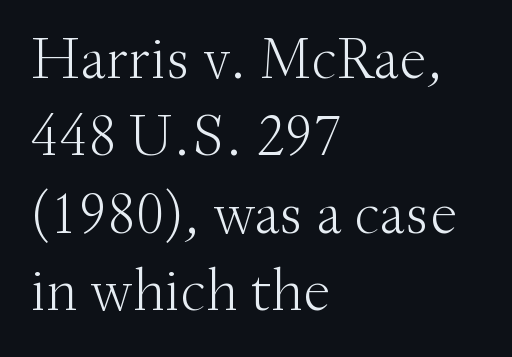
Q: Is the text bold? A: No.
Q: Is the text italic (slanted)? A: No, it is upright.
Q: Is the typeface a serif or a sans-serif typeface? A: Serif.
Q: Is the text underlined? A: No.
Q: How is the paragraph aligned? A: Left-aligned.
Q: Is the spacing between letters normal or unusually wide? A: Normal.
Q: Is the spacing between lines tight, normal or loose? A: Normal.
Q: Width (condensed, normal, or wide)? A: Normal.
Q: Stroke contrast? A: Medium.
Q: x-height? A: Small.
Q: Monospaced? A: No.
